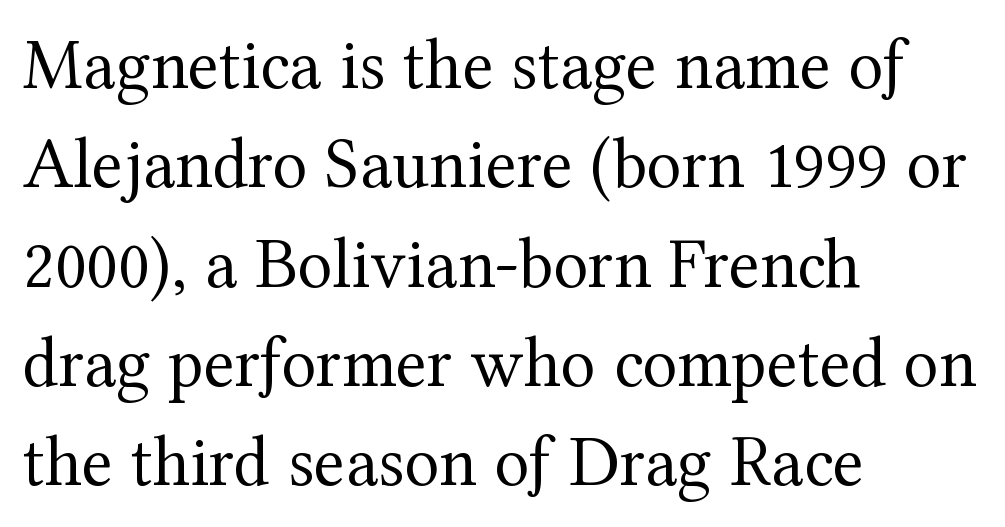
{"serif": "yes", "italic": "no", "bold": "no", "weight": "regular", "width": "normal", "stroke_contrast": "medium", "x_height": "medium", "monospaced": "no", "underline": "no", "align": "left", "line_spacing": "normal", "line_spacing_ratio": 1.38, "letter_spacing": "normal", "letter_spacing_em": 0.0, "glyph_px": 72}
